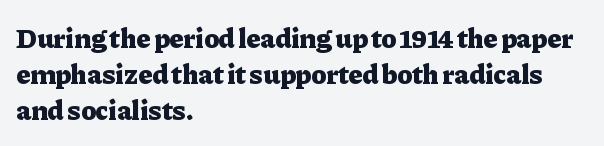
Note the varied advance widths — an 'i' is clearly narrower than an 'm'. Is the block centered? No — it sits flush against the left margin. Beneath every word, the page is bare. Note: serifs present on the glyphs.
